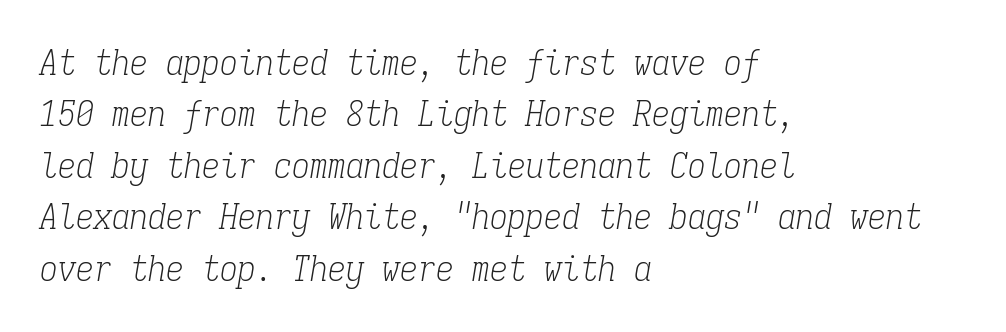
A normal amount of white space separates one row of letters from the next. These lines are rendered in a fixed-pitch font. The rendering shows small feet on the letterforms — a serif design. The line texture is even and compact thanks to regular tracking.
